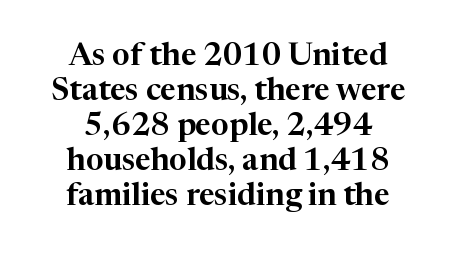
Q: Is the text italic (slanted)? A: No, it is upright.
Q: Is the typeface a serif or a sans-serif typeface? A: Serif.
Q: Is the text underlined? A: No.
Q: Is the spacing between letters normal or unusually wide? A: Normal.
Q: Is the spacing between lines tight, normal or loose? A: Tight.
Q: Width (condensed, normal, or wide)? A: Normal.
Q: Stroke contrast? A: High.
Q: x-height? A: Medium.
Q: Monospaced? A: No.
